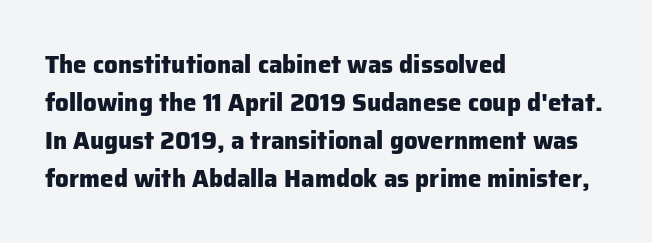
The image shows 24 px bold type, upright; set left-aligned, normal line spacing (1.58x), normal letter spacing, not underlined.
